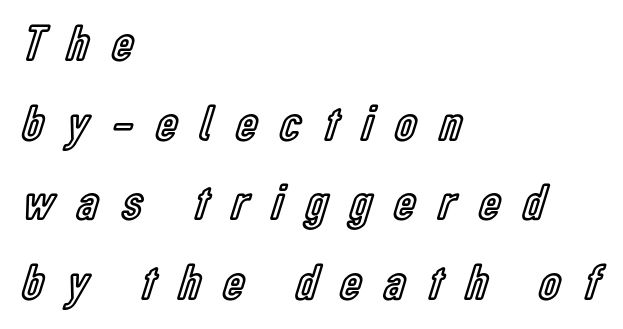
The image shows 51 px condensed type; set left-aligned, normal line spacing (1.56x), unusually wide letter spacing (+0.46 em), not underlined; a medium x-height.
